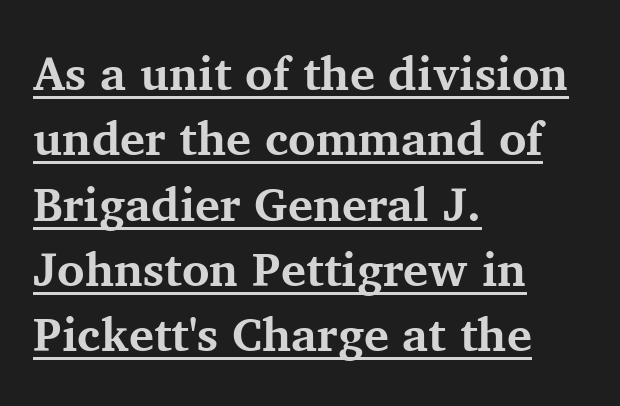
{"serif": "yes", "italic": "no", "bold": "yes", "weight": "bold", "width": "normal", "stroke_contrast": "medium", "x_height": "medium", "monospaced": "no", "underline": "yes", "align": "left", "line_spacing": "normal", "line_spacing_ratio": 1.39, "letter_spacing": "normal", "letter_spacing_em": 0.0, "glyph_px": 47}
